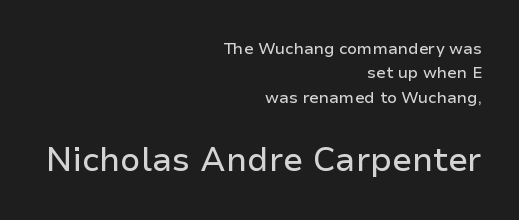
The image shows 33 px sans-serif type, upright; set right-aligned, normal line spacing (1.53x), normal letter spacing, not underlined; the second (bottom) block is 2.06x larger; low stroke contrast and a medium x-height.
